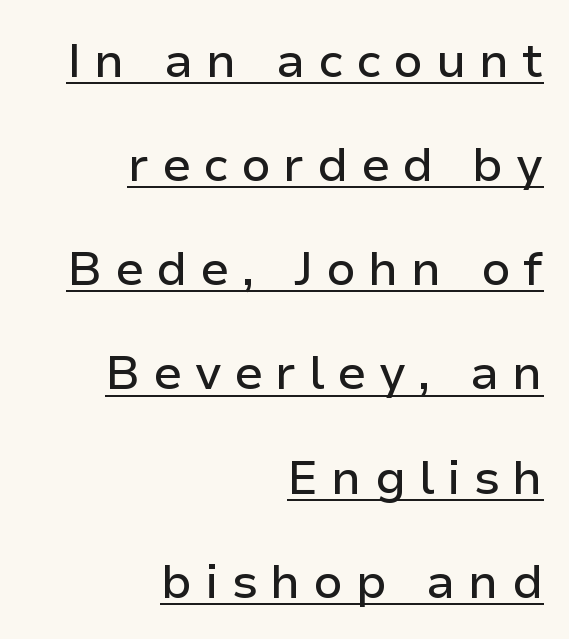
{"serif": "no", "italic": "no", "width": "normal", "stroke_contrast": "low", "x_height": "medium", "monospaced": "no", "underline": "yes", "align": "right", "line_spacing": "loose", "line_spacing_ratio": 2.17, "letter_spacing": "wide", "letter_spacing_em": 0.26, "glyph_px": 48}
